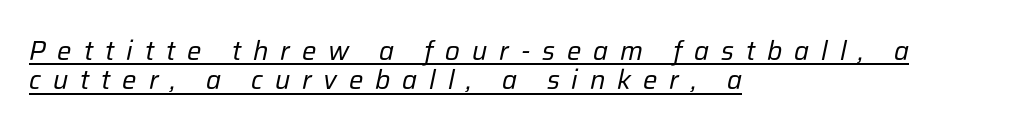
Q: Is the text bold? A: No.
Q: Is the text italic (slanted)? A: Yes, it leans right by about 12 degrees.
Q: Is the text underlined? A: Yes.
Q: How is the paragraph aligned? A: Left-aligned.
Q: Is the spacing between letters normal or unusually wide? A: Unusually wide.
Q: Is the spacing between lines tight, normal or loose? A: Tight.
